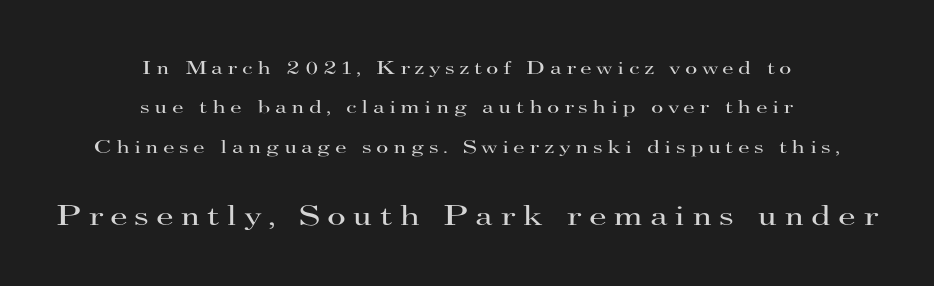
{"serif": "yes", "italic": "no", "bold": "no", "weight": "regular", "width": "wide", "stroke_contrast": "high", "x_height": "small", "monospaced": "no", "underline": "no", "align": "center", "line_spacing": "loose", "line_spacing_ratio": 2.07, "letter_spacing": "wide", "letter_spacing_em": 0.23, "larger_block": "second", "size_ratio": 1.53, "glyph_px": 29}
